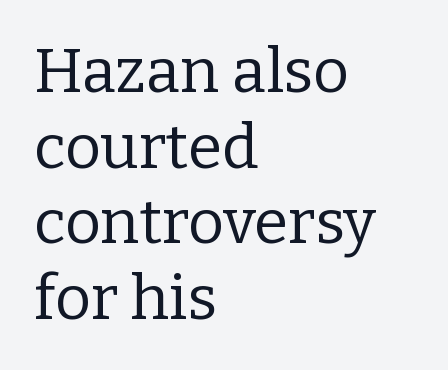
Check the space under the baseline: it is left empty. Do the characters align in a grid? No, the font is proportional. Serifs: yes, visible at the terminals of the letterforms. No extra ink here — the face is not bold. The type is set solid horizontally, with unmodified tracking.
